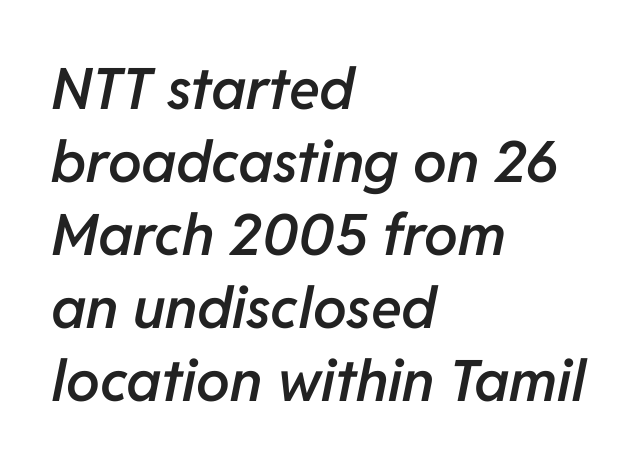
The image shows 57 px semibold type, italic (leaning right); set left-aligned, normal line spacing (1.28x), normal letter spacing, not underlined; low stroke contrast and a medium x-height.
